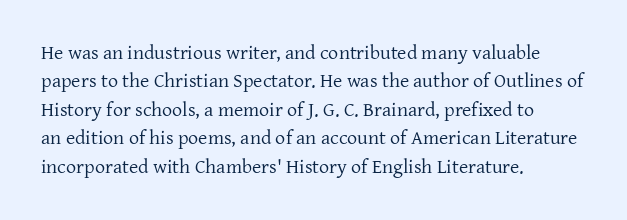
Q: Is the text bold? A: No.
Q: Is the text italic (slanted)? A: No, it is upright.
Q: Is the text underlined? A: No.
Q: How is the paragraph aligned? A: Left-aligned.
Q: Is the spacing between letters normal or unusually wide? A: Normal.
Q: Is the spacing between lines tight, normal or loose? A: Normal.
